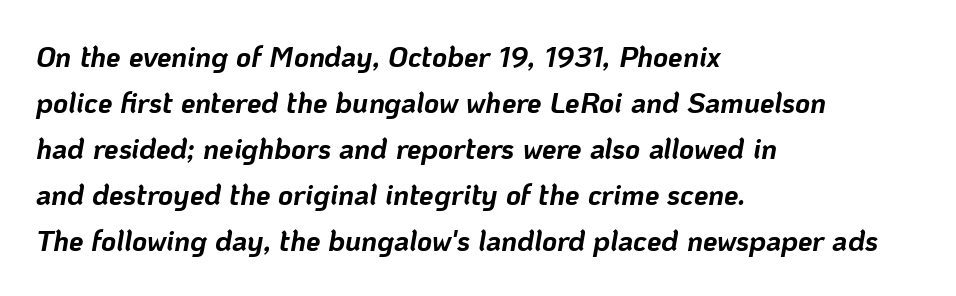
{"italic": "yes", "lean": "right", "slant_degrees": 10, "bold": "yes", "weight": "bold", "width": "normal", "stroke_contrast": "low", "x_height": "medium", "monospaced": "no", "underline": "no", "align": "left", "line_spacing": "normal", "line_spacing_ratio": 1.59, "letter_spacing": "normal", "letter_spacing_em": 0.0, "glyph_px": 29}
